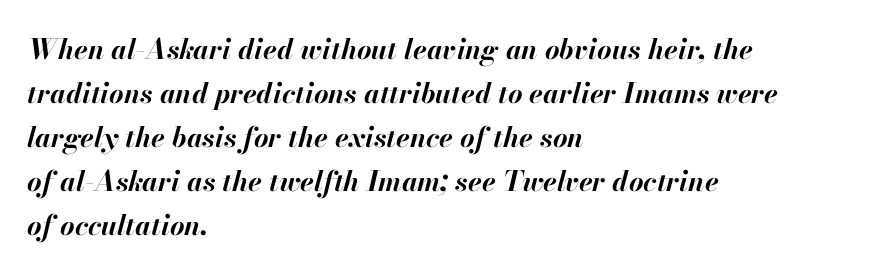
Q: Is the text bold? A: Yes.
Q: Is the text italic (slanted)? A: Yes, it leans right by about 13 degrees.
Q: Is the text underlined? A: No.
Q: How is the paragraph aligned? A: Left-aligned.
Q: Is the spacing between letters normal or unusually wide? A: Normal.
Q: Is the spacing between lines tight, normal or loose? A: Normal.
Q: Width (condensed, normal, or wide)? A: Normal.
Q: Stroke contrast? A: High.
Q: x-height? A: Small.
Q: Monospaced? A: No.
